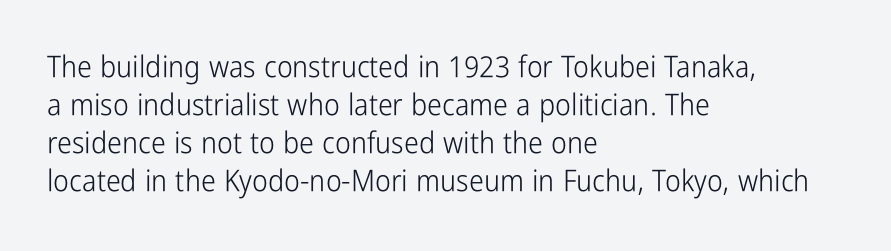
Q: Is the text bold? A: No.
Q: Is the text italic (slanted)? A: No, it is upright.
Q: Is the typeface a serif or a sans-serif typeface? A: Sans-serif.
Q: Is the text underlined? A: No.
Q: How is the paragraph aligned? A: Left-aligned.
Q: Is the spacing between letters normal or unusually wide? A: Normal.
Q: Is the spacing between lines tight, normal or loose? A: Normal.
Q: Width (condensed, normal, or wide)? A: Condensed.
Q: Stroke contrast? A: Low.
Q: x-height? A: Medium.
Q: Monospaced? A: No.
